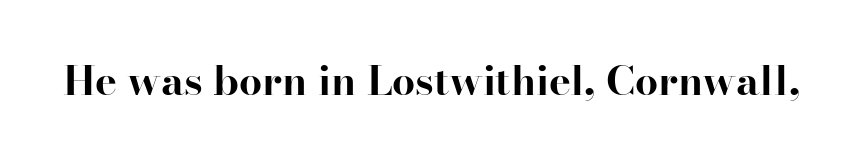
{"serif": "yes", "italic": "no", "bold": "yes", "weight": "bold", "width": "normal", "stroke_contrast": "high", "x_height": "small", "monospaced": "no", "underline": "no", "letter_spacing": "normal", "letter_spacing_em": 0.0, "glyph_px": 41}
